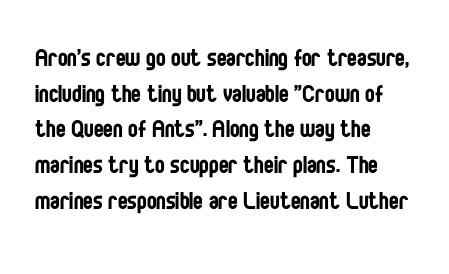
{"serif": "no", "italic": "no", "bold": "no", "weight": "regular", "width": "condensed", "stroke_contrast": "low", "x_height": "large", "monospaced": "no", "underline": "no", "align": "left", "line_spacing_ratio": 1.23, "letter_spacing": "normal", "letter_spacing_em": 0.0, "glyph_px": 29}
